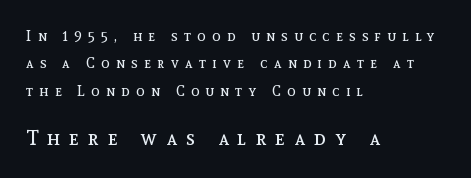
{"italic": "no", "bold": "no", "underline": "no", "align": "left", "line_spacing": "loose", "line_spacing_ratio": 1.96, "letter_spacing": "wide", "letter_spacing_em": 0.46, "larger_block": "second", "size_ratio": 1.43, "glyph_px": 20}
